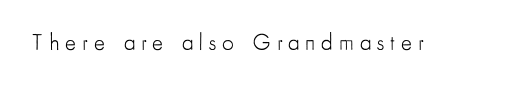
{"italic": "no", "bold": "no", "underline": "no", "letter_spacing": "wide", "letter_spacing_em": 0.26, "glyph_px": 23}
